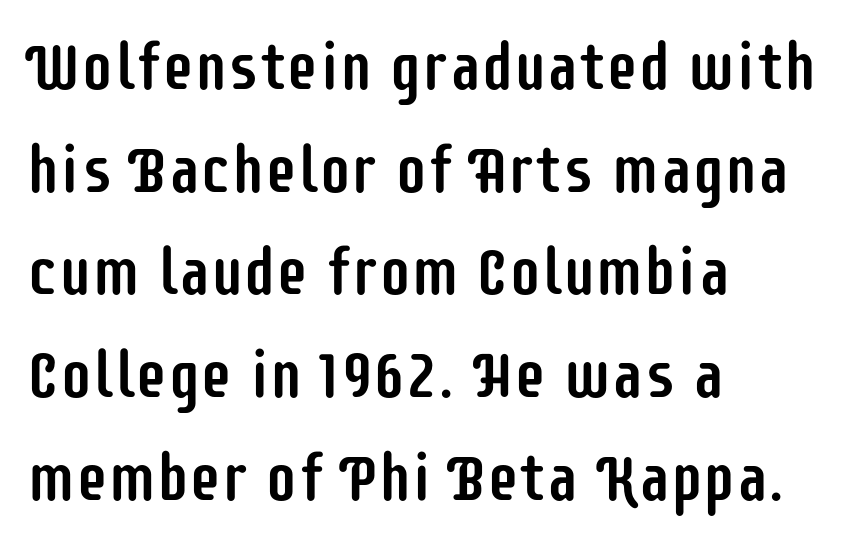
Q: Is the text italic (slanted)? A: No, it is upright.
Q: Is the typeface a serif or a sans-serif typeface? A: Sans-serif.
Q: Is the text underlined? A: No.
Q: How is the paragraph aligned? A: Left-aligned.
Q: Is the spacing between letters normal or unusually wide? A: Normal.
Q: Is the spacing between lines tight, normal or loose? A: Normal.
Q: Width (condensed, normal, or wide)? A: Condensed.
Q: Stroke contrast? A: Low.
Q: x-height? A: Large.
Q: Monospaced? A: No.
